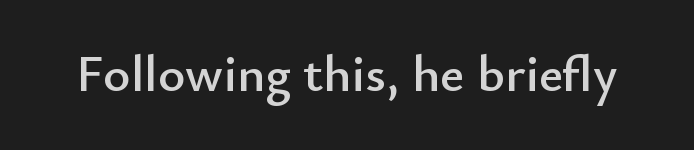
{"serif": "no", "italic": "no", "width": "normal", "stroke_contrast": "low", "x_height": "small", "monospaced": "no", "underline": "no", "letter_spacing": "normal", "letter_spacing_em": 0.0, "glyph_px": 52}
